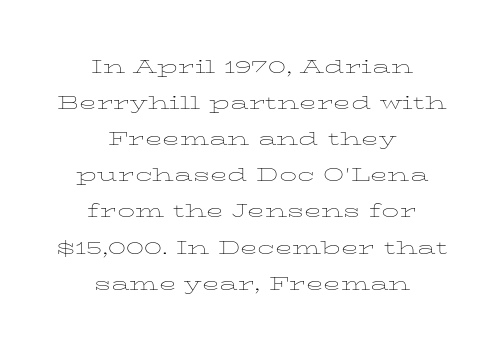
Each row of text sits above clean, open space. In terms of leading, this rendering sits right in the middle. The passage is arranged like a title page — every line centered. Students, note that the glyphs here touch the page at normal intervals. Heaviness? Minimal to ordinary, like unemphasized prose.
